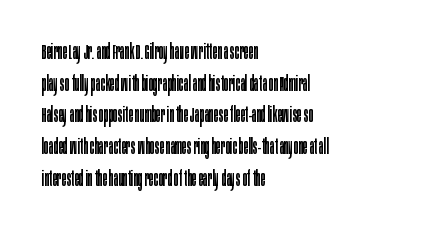
Q: Is the text bold? A: No.
Q: Is the text italic (slanted)? A: No, it is upright.
Q: Is the text underlined? A: No.
Q: How is the paragraph aligned? A: Left-aligned.
Q: Is the spacing between letters normal or unusually wide? A: Normal.
Q: Is the spacing between lines tight, normal or loose? A: Normal.
